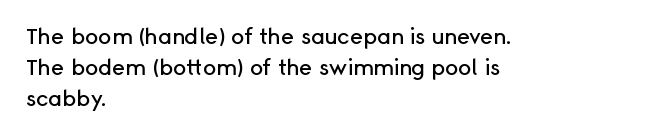
Q: Is the text italic (slanted)? A: No, it is upright.
Q: Is the text underlined? A: No.
Q: How is the paragraph aligned? A: Left-aligned.
Q: Is the spacing between letters normal or unusually wide? A: Normal.
Q: Is the spacing between lines tight, normal or loose? A: Normal.
